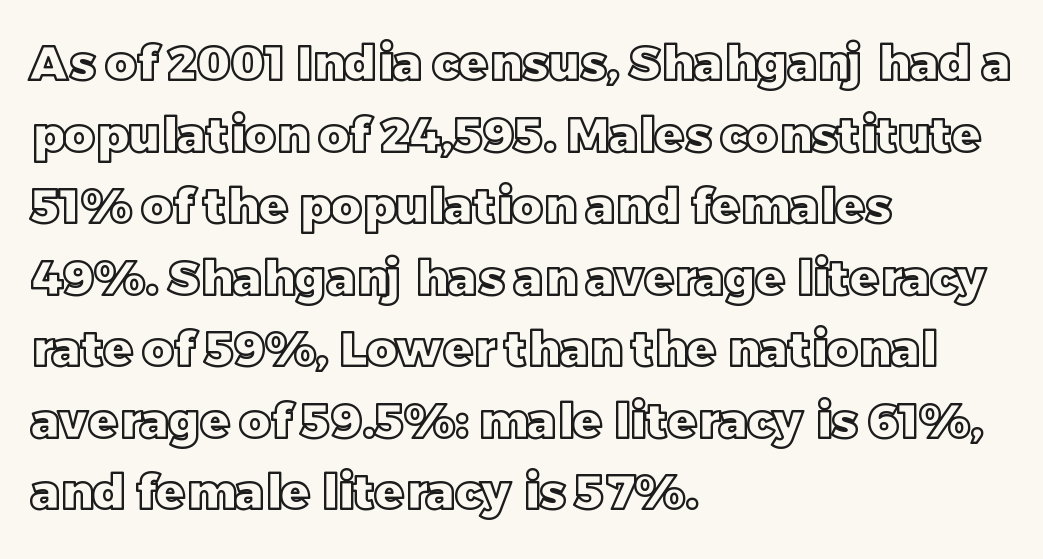
{"italic": "no", "width": "normal", "x_height": "large", "monospaced": "no", "underline": "no", "align": "left", "line_spacing": "normal", "line_spacing_ratio": 1.49, "letter_spacing": "normal", "letter_spacing_em": 0.0, "glyph_px": 48}
